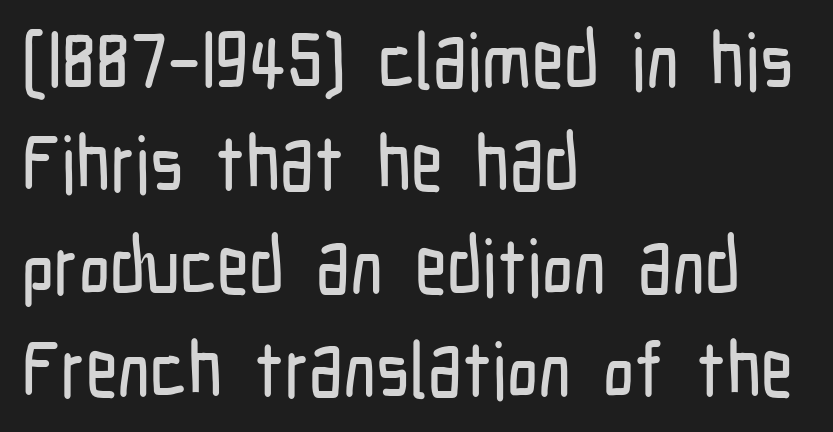
The font family rendered here belongs to the sans-serif group. In terms of leading, this rendering sits right in the middle. Look at the tracking — it's just the regular setting, nothing added. Words float on clear page, feet unadorned.
